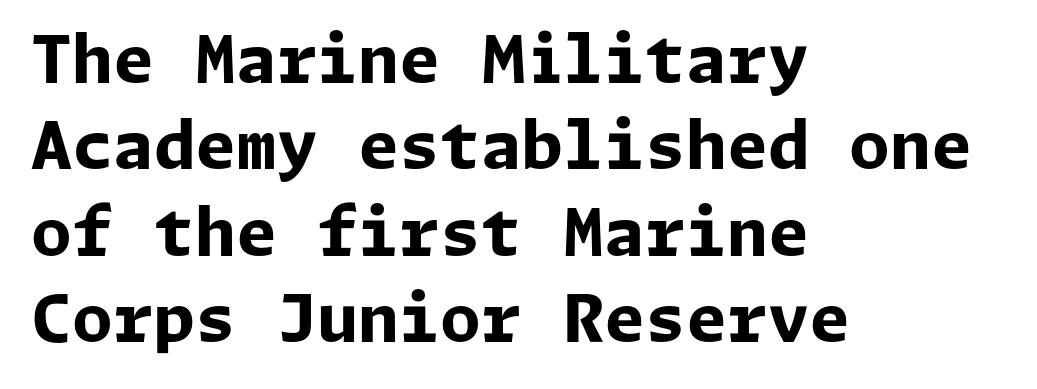
The image shows 66 px bold sans-serif type, upright; set left-aligned, normal line spacing (1.31x), normal letter spacing, not underlined; low stroke contrast and a medium x-height.
